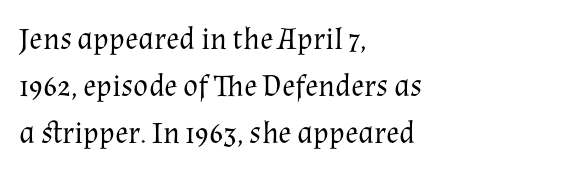
Do the characters align in a grid? No, the font is proportional. Reading down the block, your eye returns to a fixed left position each line. Just letters on the line, the space beneath them empty. The face used here is seriffed, in the tradition of book romans. Compared with typical body copy, the letter spacing here is the same.
